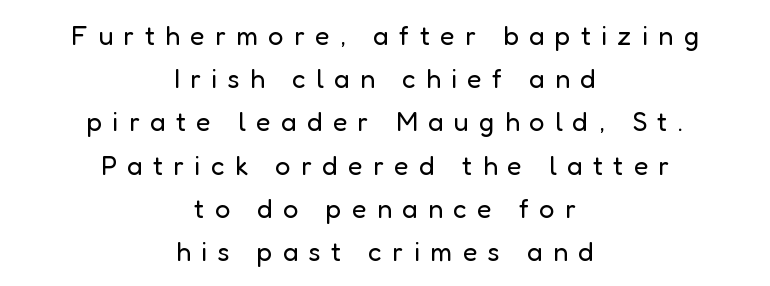
The image shows 27 px text type, upright; set centered, normal line spacing (1.6x), unusually wide letter spacing (+0.38 em), not underlined.
